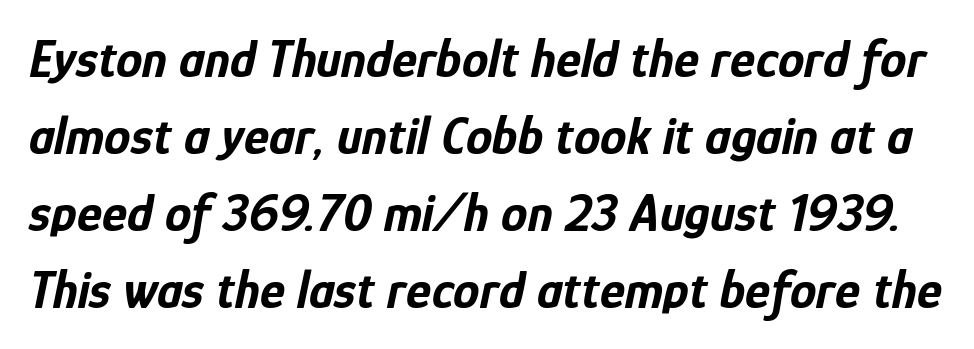
The image shows 53 px bold, condensed type, italic (leaning right); set normal line spacing (1.45x), normal letter spacing, not underlined; low stroke contrast and a medium x-height.
